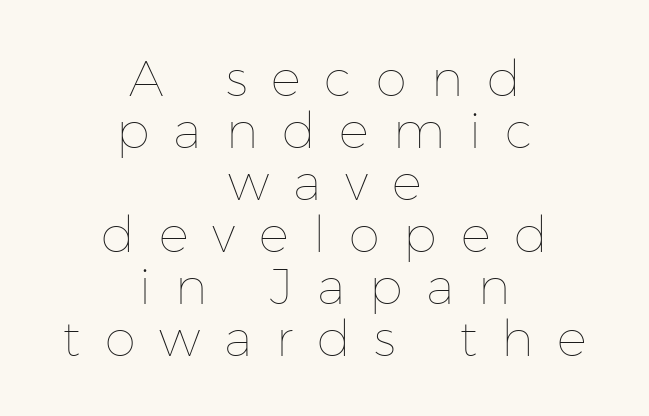
Short and long lines alike share a common midpoint. Heft: none added — not bold. Think of a printed novel: that variable character pitch is what you see here. Underline: absent.
